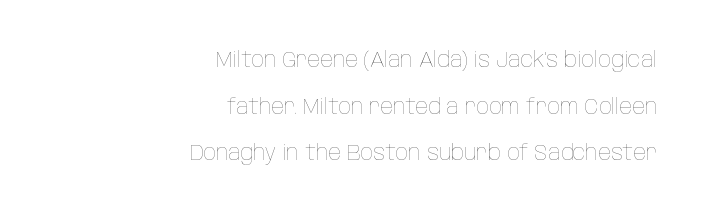
Ascenders rise straight up at ninety degrees. The words here are not underlined. Notice the wide empty band between every row — that's loose leading. The letterforms sit at book weight or below.
